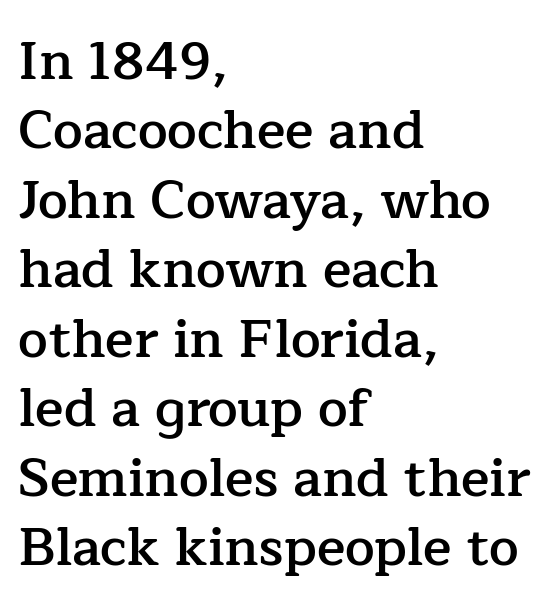
The image shows 53 px semibold serif type, upright; set left-aligned, normal line spacing (1.31x), normal letter spacing, not underlined; low stroke contrast and a medium x-height.
